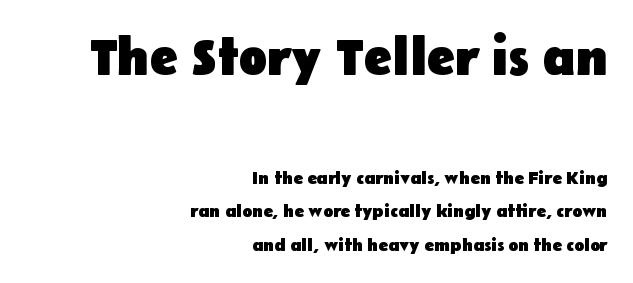
{"serif": "no", "italic": "no", "bold": "yes", "weight": "heavy", "width": "normal", "stroke_contrast": "low", "x_height": "medium", "monospaced": "no", "underline": "no", "align": "right", "line_spacing_ratio": 1.86, "letter_spacing": "normal", "letter_spacing_em": 0.0, "larger_block": "first", "size_ratio": 2.94, "glyph_px": 53}
